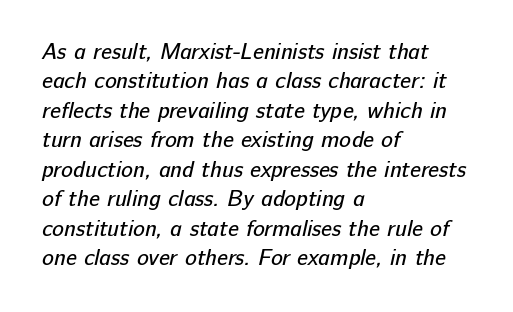
{"bold": "no", "underline": "no", "align": "left", "line_spacing": "normal", "line_spacing_ratio": 1.34, "letter_spacing": "normal", "letter_spacing_em": 0.0, "glyph_px": 22}
